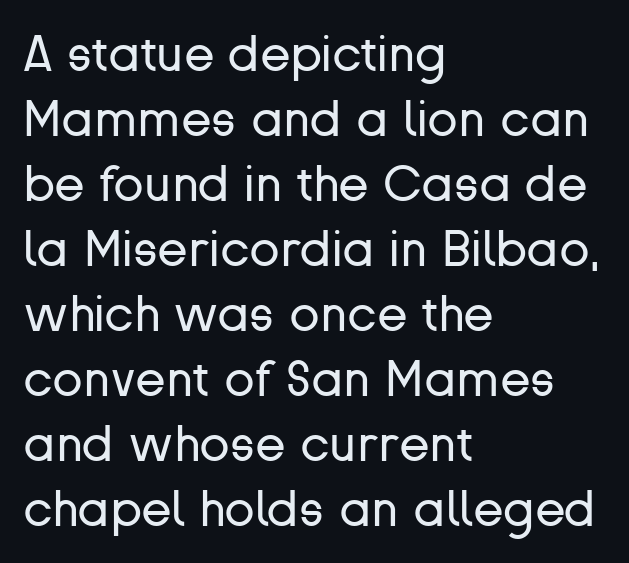
Q: Is the text bold? A: No.
Q: Is the text italic (slanted)? A: No, it is upright.
Q: Is the typeface a serif or a sans-serif typeface? A: Sans-serif.
Q: Is the text underlined? A: No.
Q: How is the paragraph aligned? A: Left-aligned.
Q: Is the spacing between letters normal or unusually wide? A: Normal.
Q: Is the spacing between lines tight, normal or loose? A: Normal.
Q: Width (condensed, normal, or wide)? A: Normal.
Q: Stroke contrast? A: Low.
Q: x-height? A: Medium.
Q: Monospaced? A: No.
